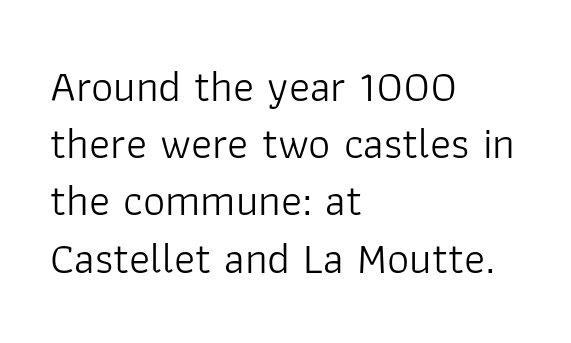
Heaviness? Minimal to ordinary, like unemphasized prose. The letters stand upright; this is a roman face. Line spacing here is normal. There is no visible air inserted between adjacent glyphs. Visually the block forms a straight wall on the left and a jagged coastline on the right. Varying glyph widths throughout — classic text-font behaviour.
